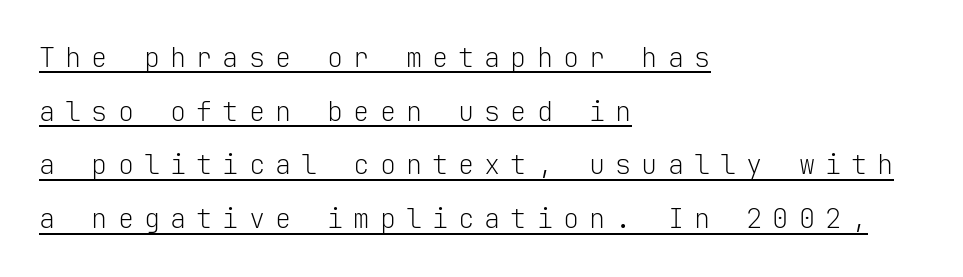
The image shows 27 px text type, upright; set left-aligned, loose line spacing (1.99x), unusually wide letter spacing (+0.37 em), underlined.
